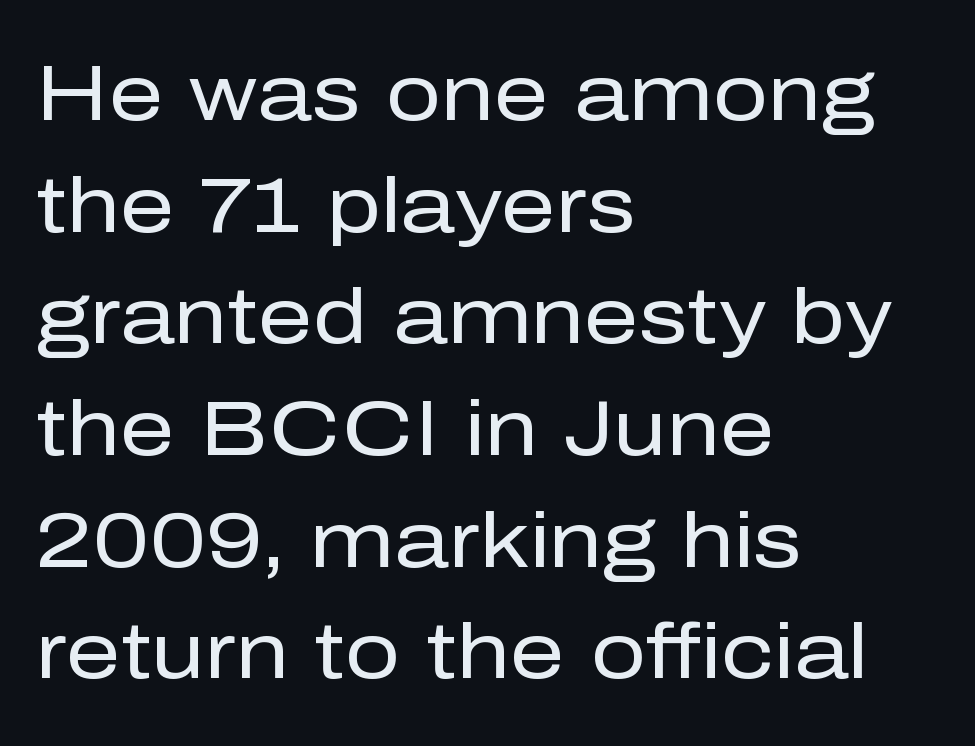
The image shows 77 px regular-weight sans-serif type, upright; set left-aligned, normal line spacing (1.45x), normal letter spacing, not underlined; low stroke contrast and a medium x-height.
